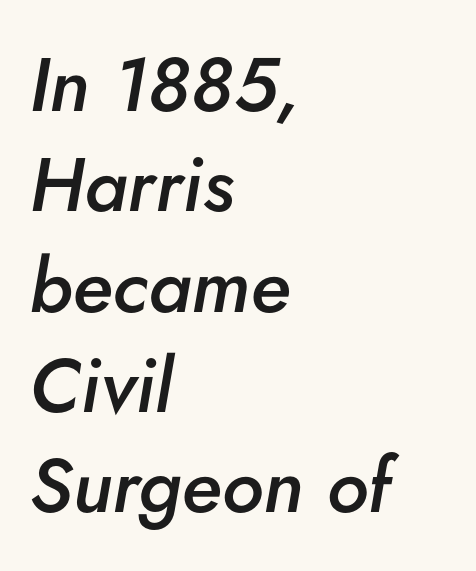
The image shows 76 px semibold type, italic (leaning right); set left-aligned, normal line spacing (1.32x), normal letter spacing, not underlined; low stroke contrast and a small x-height.
